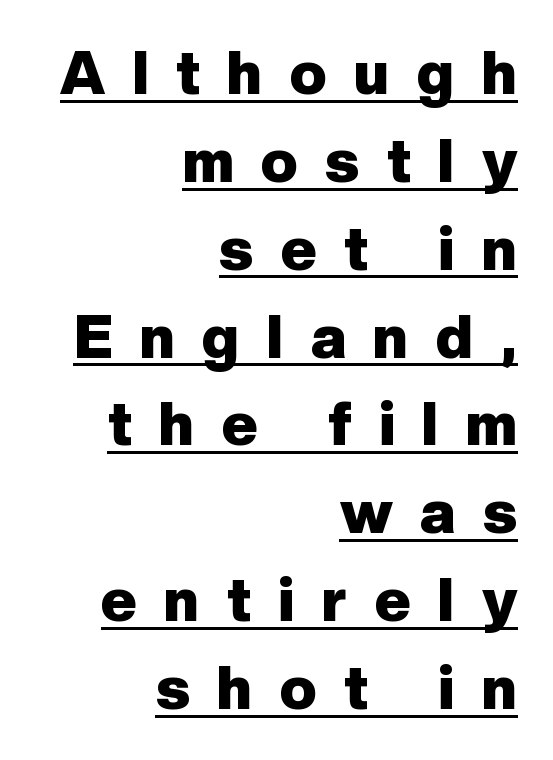
Underline: present. You can tell it's not italic because the verticals are truly vertical. Strong, thick strokes mark this as bold type. Notice how the passage keeps a crisp vertical edge on the right only.
